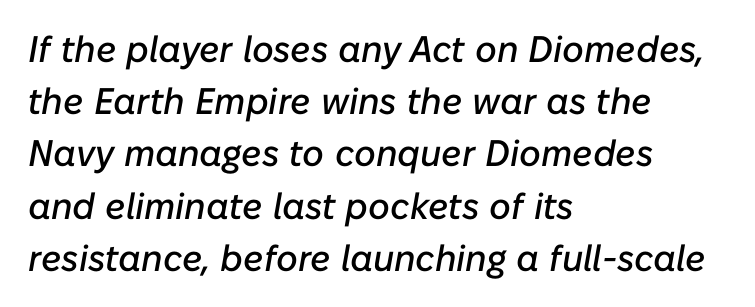
The image shows 37 px text type, italic (leaning right); set left-aligned, normal line spacing (1.41x), normal letter spacing, not underlined; low stroke contrast and a medium x-height.
